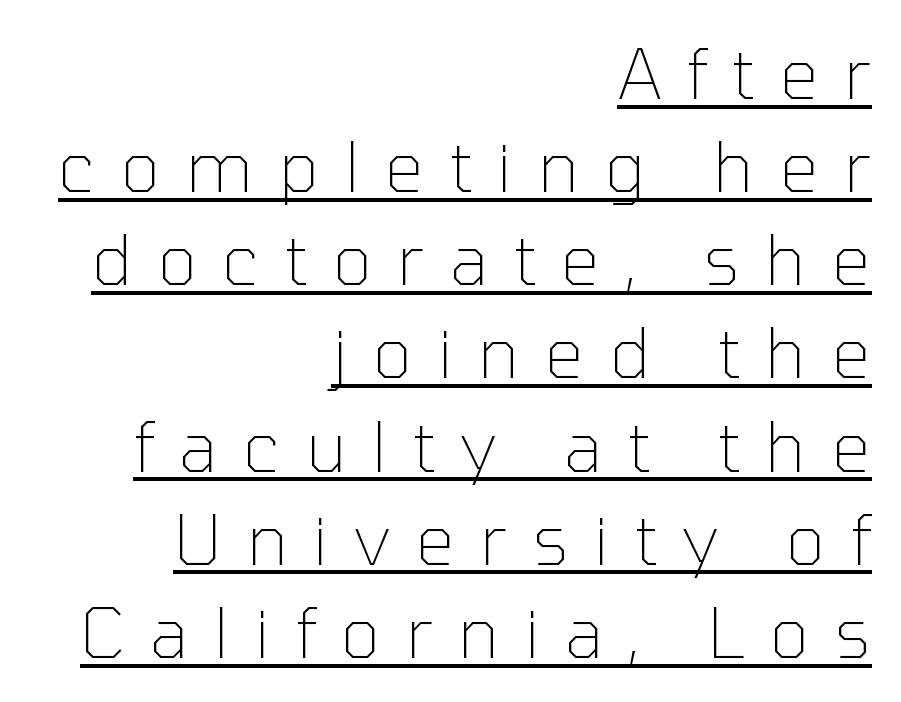
The image shows 69 px thin sans-serif type, upright; set right-aligned, normal line spacing (1.35x), unusually wide letter spacing (+0.37 em), underlined; low stroke contrast and a medium x-height.
